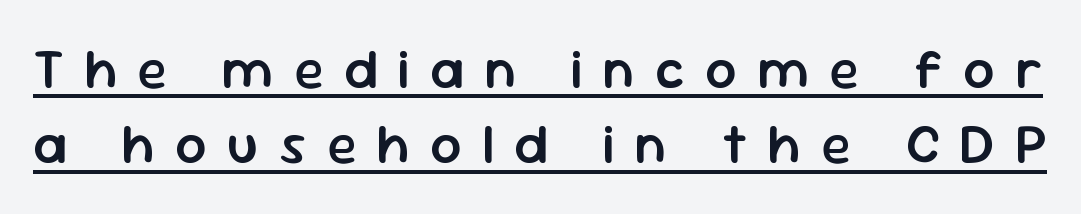
Q: Is the text bold? A: Semi-bold.
Q: Is the text italic (slanted)? A: No, it is upright.
Q: Is the typeface a serif or a sans-serif typeface? A: Sans-serif.
Q: Is the text underlined? A: Yes.
Q: Is the spacing between letters normal or unusually wide? A: Unusually wide.
Q: Is the spacing between lines tight, normal or loose? A: Normal.
Q: Width (condensed, normal, or wide)? A: Normal.
Q: Stroke contrast? A: Low.
Q: x-height? A: Medium.
Q: Monospaced? A: No.
